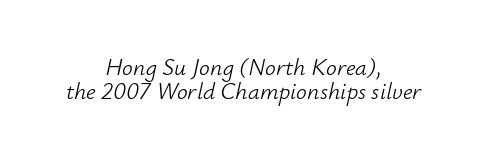
The face used here is rendered with its standard letterfit. The setting favours the middle, as headings and verse often do. The letterforms sit at book weight or below. The leading is snug, giving the passage a crowded texture.
